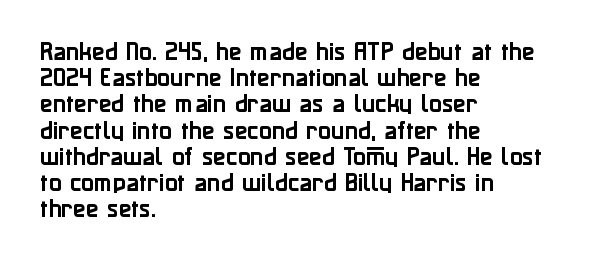
Q: Is the text italic (slanted)? A: No, it is upright.
Q: Is the text underlined? A: No.
Q: How is the paragraph aligned? A: Left-aligned.
Q: Is the spacing between letters normal or unusually wide? A: Normal.
Q: Is the spacing between lines tight, normal or loose? A: Normal.
